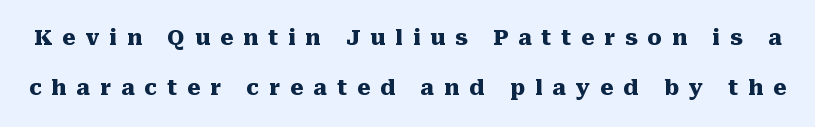
{"italic": "no", "bold": "yes", "underline": "no", "line_spacing": "loose", "line_spacing_ratio": 2.4, "letter_spacing": "wide", "letter_spacing_em": 0.48, "glyph_px": 21}
